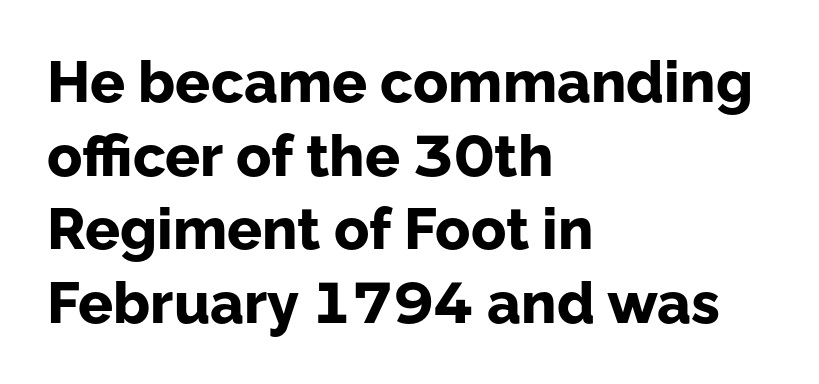
{"serif": "no", "italic": "no", "bold": "yes", "weight": "bold", "width": "normal", "stroke_contrast": "low", "x_height": "medium", "monospaced": "no", "underline": "no", "align": "left", "line_spacing": "normal", "line_spacing_ratio": 1.27, "letter_spacing": "normal", "letter_spacing_em": 0.0, "glyph_px": 58}
